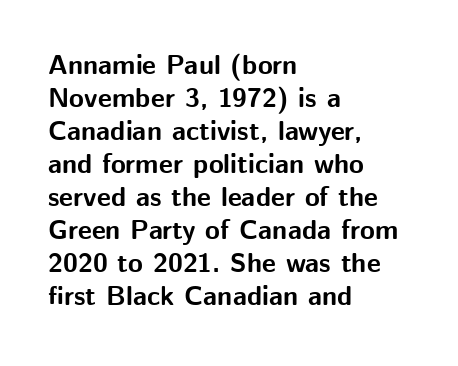
Words float on clear page, feet unadorned. Does the lettering tilt? It doesn't — this is upright. Visually the block forms a straight wall on the left and a jagged coastline on the right. These words are printed bold, with thick strokes throughout. Characters follow at the spacing the type designer built in.
